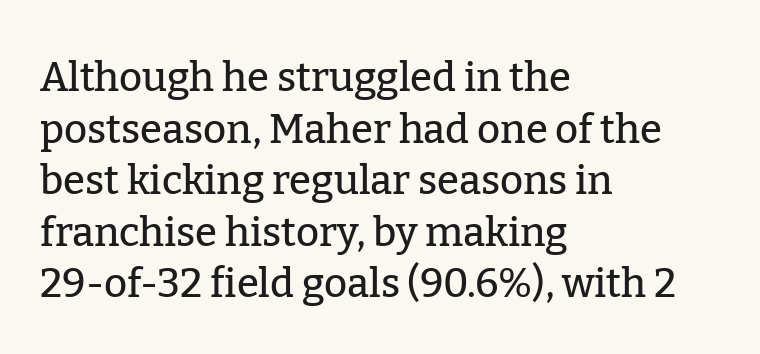
Type style note: has serifs. In terms of posture, this sample is upright. Bare-footed words on every line. Where is the straight margin? On the left. The gaps between neighbouring characters are ordinary and unremarkable. Character widths vary here, with narrow letters taking less room than wide ones.
